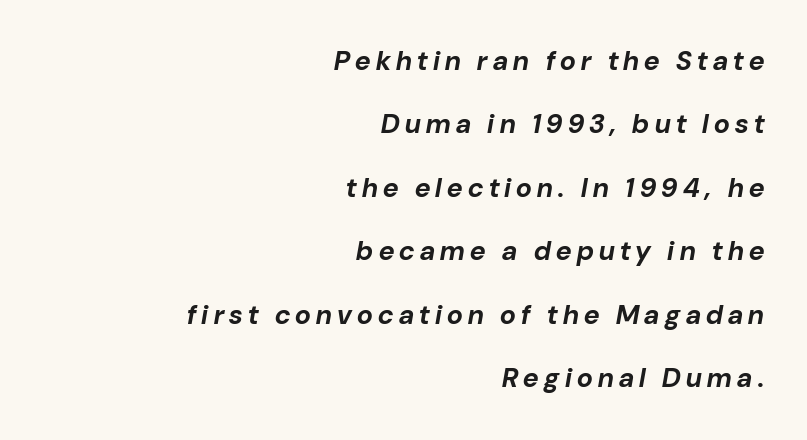
The image shows 27 px bold type, italic (leaning right); set right-aligned, loose line spacing (2.35x), unusually wide letter spacing (+0.2 em), not underlined.
